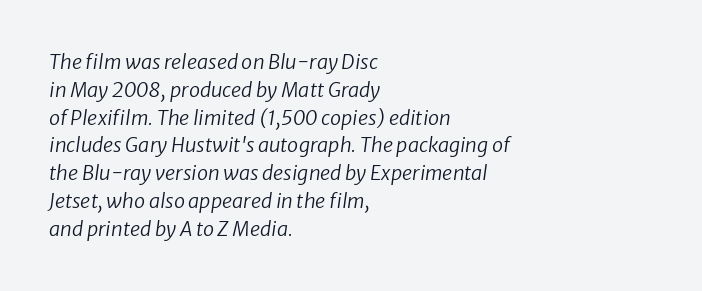
The face looks like a standard text weight, possibly lighter. The zone under the glyphs is completely vacant. The glyphs look as if they've been sheared to an angle. The line-height multiplier appears to be the usual default. Look at the tracking — it's just the regular setting, nothing added. The rendering anchors every line to the left-hand side.
